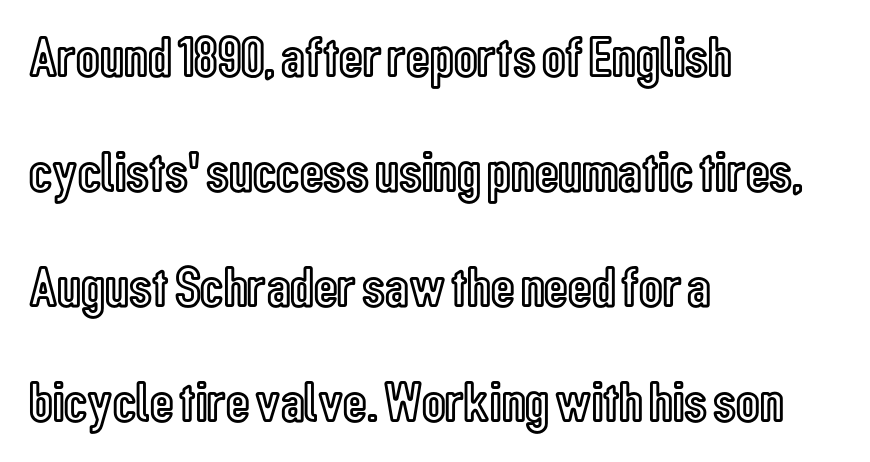
{"italic": "no", "width": "condensed", "x_height": "medium", "monospaced": "no", "underline": "no", "align": "left", "line_spacing": "loose", "line_spacing_ratio": 1.98, "letter_spacing": "normal", "letter_spacing_em": 0.0, "glyph_px": 58}
